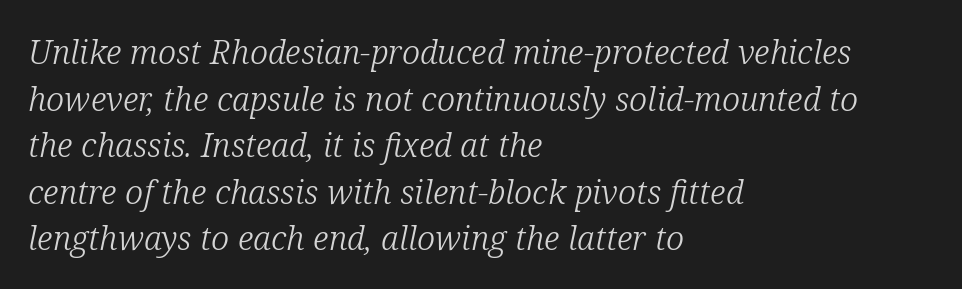
{"serif": "yes", "italic": "yes", "lean": "right", "slant_degrees": 12, "bold": "no", "weight": "light", "width": "normal", "stroke_contrast": "low", "x_height": "medium", "monospaced": "no", "underline": "no", "align": "left", "line_spacing": "normal", "line_spacing_ratio": 1.41, "letter_spacing": "normal", "letter_spacing_em": 0.0, "glyph_px": 33}
